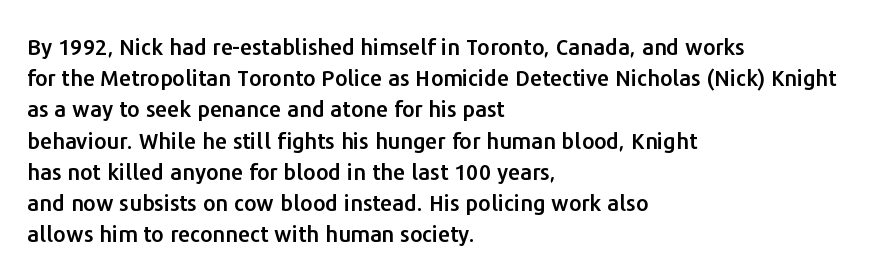
{"italic": "no", "underline": "no", "align": "left", "line_spacing": "normal", "line_spacing_ratio": 1.42, "letter_spacing": "normal", "letter_spacing_em": 0.0, "glyph_px": 22}
